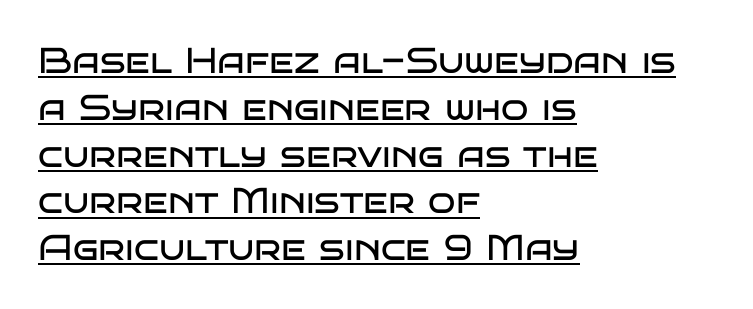
{"serif": "no", "italic": "no", "bold": "no", "weight": "regular", "width": "wide", "stroke_contrast": "low", "x_height": "large", "monospaced": "no", "underline": "yes", "align": "left", "line_spacing": "normal", "line_spacing_ratio": 1.3, "letter_spacing": "normal", "letter_spacing_em": 0.0, "glyph_px": 36}
